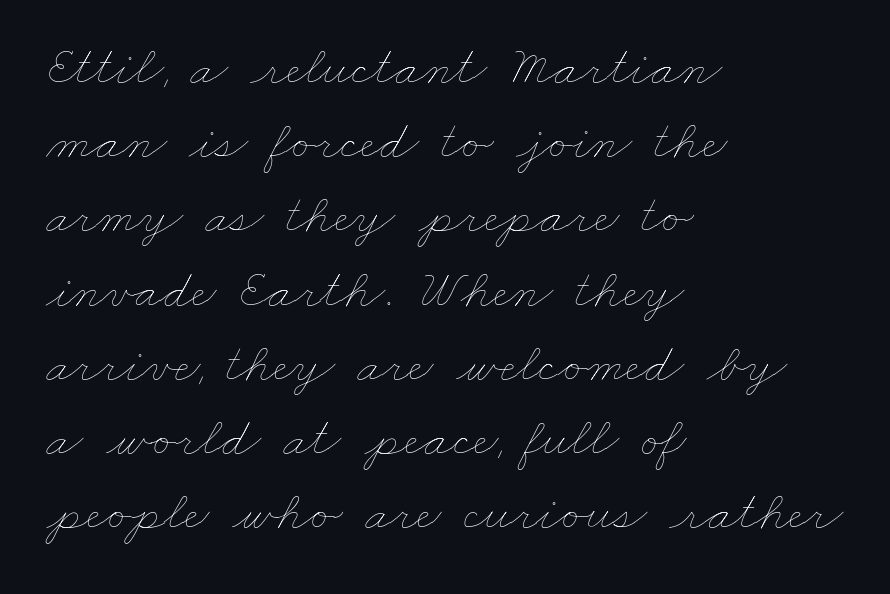
The image shows 55 px thin, wide type; set left-aligned, normal line spacing (1.35x), normal letter spacing, not underlined; low stroke contrast and a small x-height.
